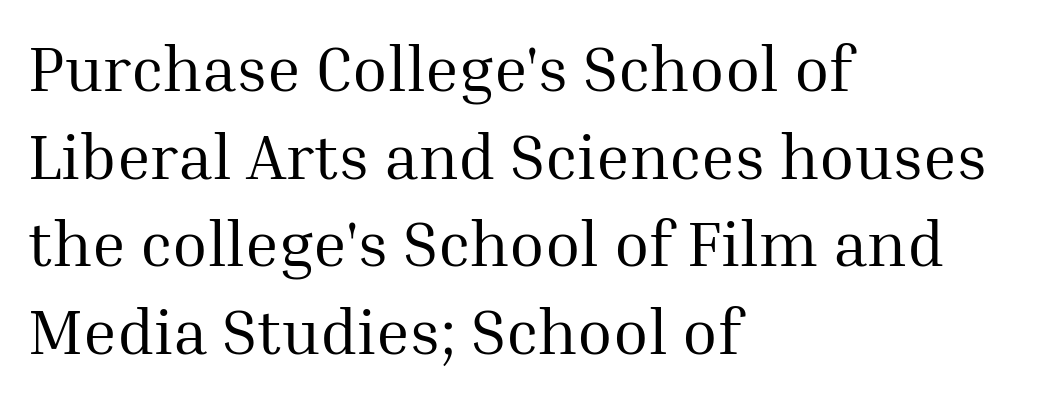
The lettering holds an erect, upright posture throughout. Summary of weight: not heavy and not bold. This sample is left-justified, so line endings fall wherever the words run out. Rows of type keep a routine distance in the vertical direction.
